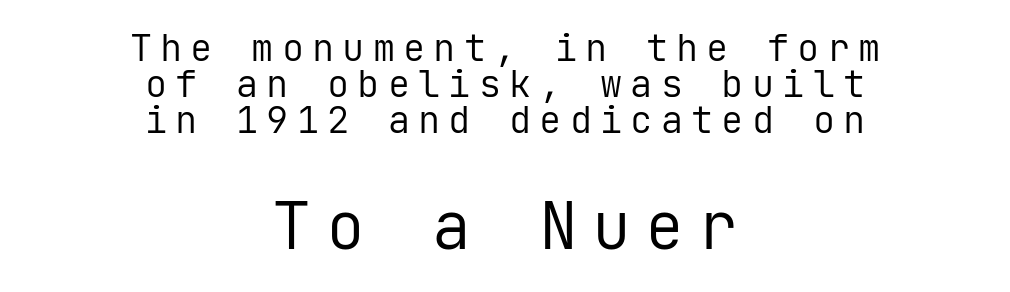
Bigger letters appear in the bottom chunk; the top chunk is reduced. Lines of text with bare space underneath. Which margin do the lines hug? Neither — every line sits in the middle. The text was rendered using a sans face with plain stroke endings. The leading is snug, giving the passage a crowded texture.
